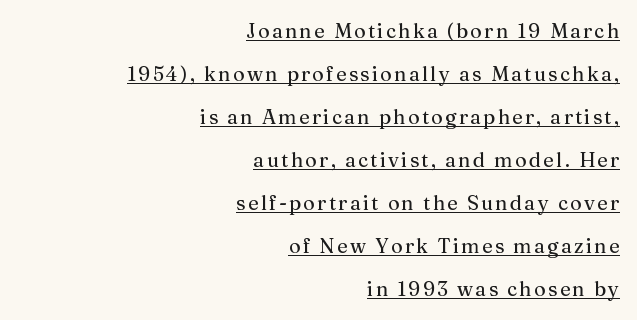
Notice the wide empty band between every row — that's loose leading. The weight would be labelled regular, book, light, or lighter still. Compared with a flush-left layout, this one pins lines to the opposite, right side. The specimen reads as upright at a glance. This rendering features underlined lettering.
